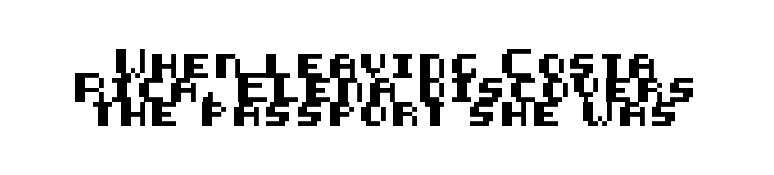
The image shows 24 px text type, upright; set tight line spacing (1.0x), not underlined.
